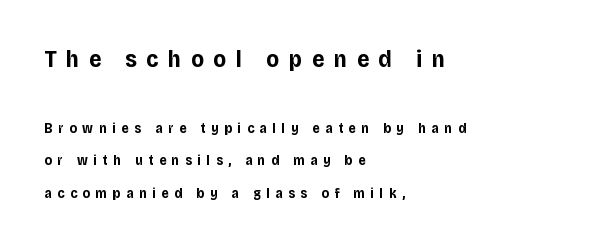
The image shows 24 px bold type, upright; set left-aligned, loose line spacing (2.32x), unusually wide letter spacing (+0.4 em), not underlined; the first (top) block is 1.71x larger.
